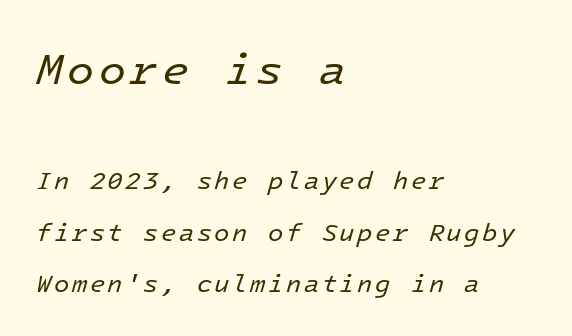
{"italic": "yes", "lean": "right", "slant_degrees": 16, "bold": "no", "weight": "regular", "width": "normal", "stroke_contrast": "low", "x_height": "medium", "monospaced": "yes", "underline": "no", "align": "left", "line_spacing": "loose", "line_spacing_ratio": 2.05, "larger_block": "first", "size_ratio": 1.76, "glyph_px": 44}
